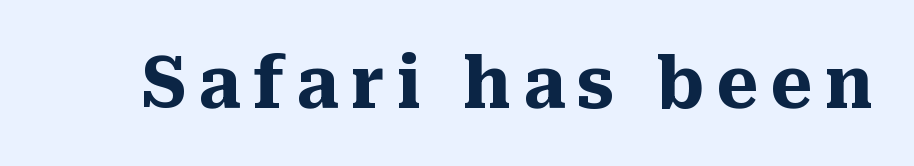
Stroke thickness is high; the sample reads as a true bold. Descender tails drop into unmarked territory. The text was rendered using a seriffed face with decorative stroke endings. Is there any slant? The stems are plumb. The passage shown is typed in a proportional face where columns would drift.
